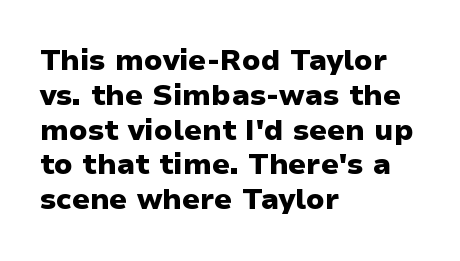
A clean baseline with only descenders dipping below it. Letter spacing: default. Is this a sans? Yes — the strokes have no serifs. Typesetter's note: full bold, strokes at maximum text heaviness. The lettering holds an erect, upright posture throughout. Looks like regular typesetting: each glyph gets only the width it needs.
